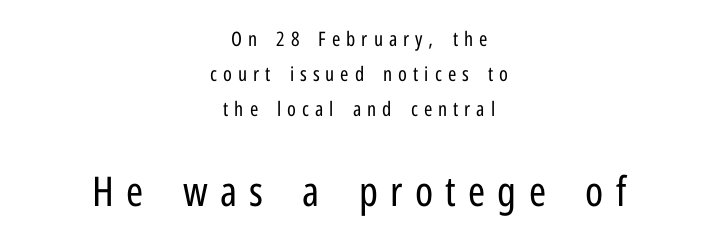
{"serif": "no", "italic": "no", "bold": "no", "weight": "regular", "width": "condensed", "stroke_contrast": "low", "x_height": "medium", "monospaced": "no", "underline": "no", "align": "center", "line_spacing_ratio": 1.76, "letter_spacing": "wide", "letter_spacing_em": 0.3, "larger_block": "second", "size_ratio": 2.05, "glyph_px": 41}
